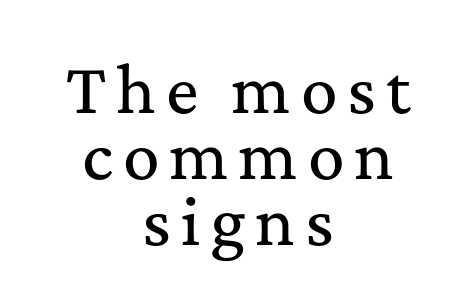
Teacher's note: observe the equal gaps on both sides — that is centered alignment. In terms of leading, this rendering errs on the cramped side. Rendered with straight, roman letterforms. Font category for this specimen: serif. Honestly, there is no underline to notice here at all.
